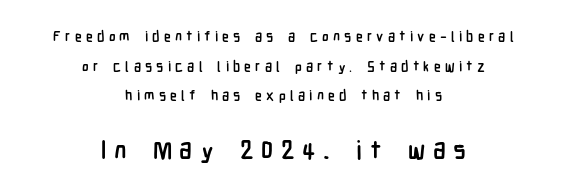
Q: Is the text bold? A: Yes.
Q: Is the text italic (slanted)? A: No, it is upright.
Q: Is the text underlined? A: No.
Q: How is the paragraph aligned? A: Centered.
Q: Is the spacing between letters normal or unusually wide? A: Unusually wide.
Q: Is the spacing between lines tight, normal or loose? A: Loose.
Q: Which block of text is set in a larger size, the first (top) or the second (bottom)? A: The second (bottom) one.
